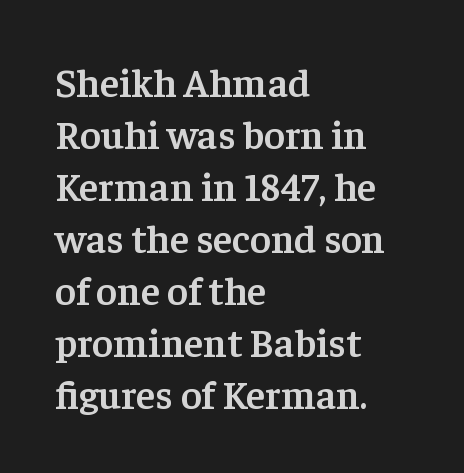
The type family on display is of the serif kind. Left-aligned paragraph, ragged on the right. The passage shown has conventional tracking throughout. The space between consecutive lines is moderate. The passage shown is typed in a proportional face where columns would drift. Every letter is mildly thick-stroked: semibold rather than bold.
